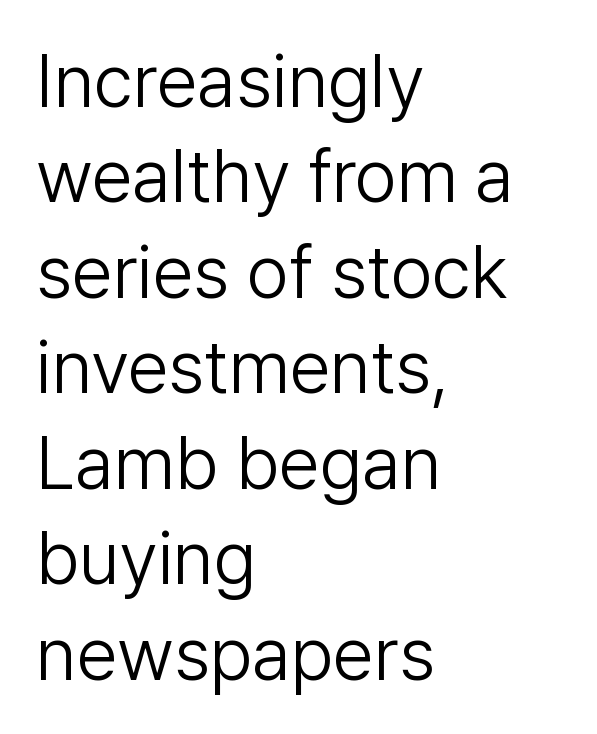
{"serif": "no", "italic": "no", "bold": "no", "weight": "light", "width": "normal", "stroke_contrast": "low", "x_height": "medium", "monospaced": "no", "underline": "no", "align": "left", "line_spacing": "normal", "line_spacing_ratio": 1.29, "letter_spacing": "normal", "letter_spacing_em": 0.0, "glyph_px": 74}
